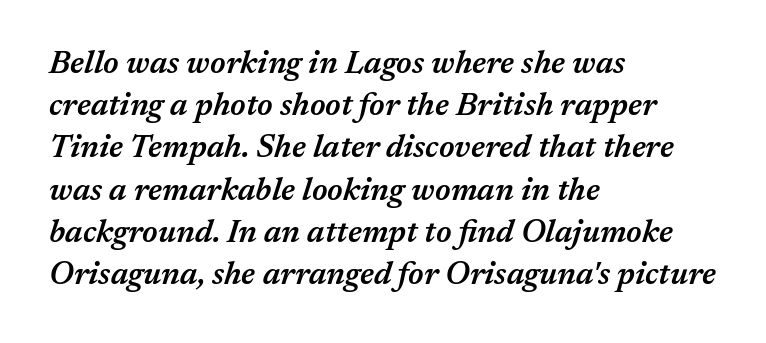
The image shows 32 px semibold type, italic (leaning right); set left-aligned, normal line spacing (1.32x), normal letter spacing, not underlined; medium stroke contrast and a medium x-height.
